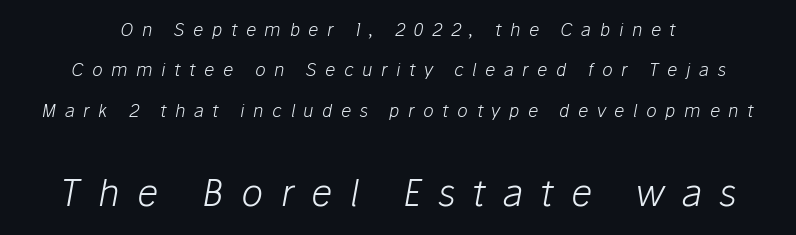
{"italic": "yes", "lean": "right", "slant_degrees": 10, "bold": "no", "weight": "light", "width": "normal", "stroke_contrast": "low", "x_height": "medium", "monospaced": "no", "underline": "no", "line_spacing": "loose", "line_spacing_ratio": 2.25, "letter_spacing": "wide", "letter_spacing_em": 0.47, "larger_block": "second", "size_ratio": 2.06, "glyph_px": 37}
